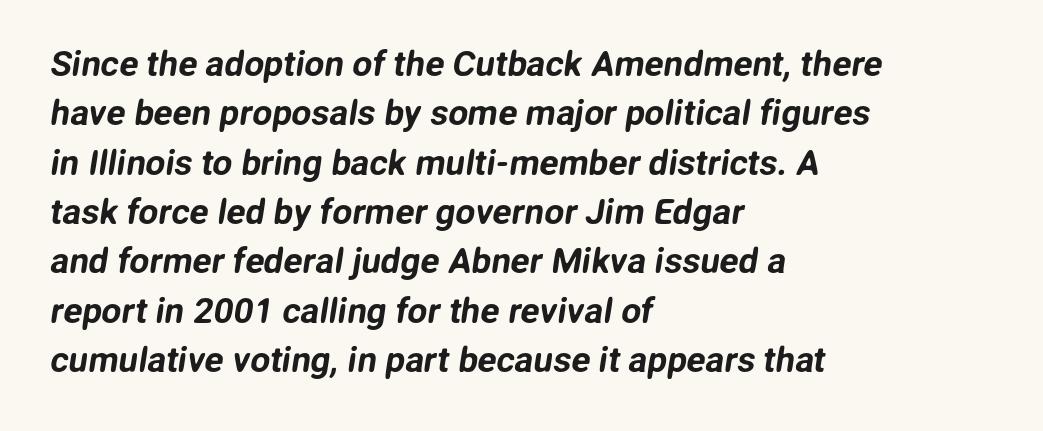
{"serif": "no", "width": "normal", "stroke_contrast": "low", "x_height": "medium", "monospaced": "no", "underline": "no", "align": "left", "line_spacing": "normal", "line_spacing_ratio": 1.41, "letter_spacing": "normal", "letter_spacing_em": 0.0, "glyph_px": 35}
